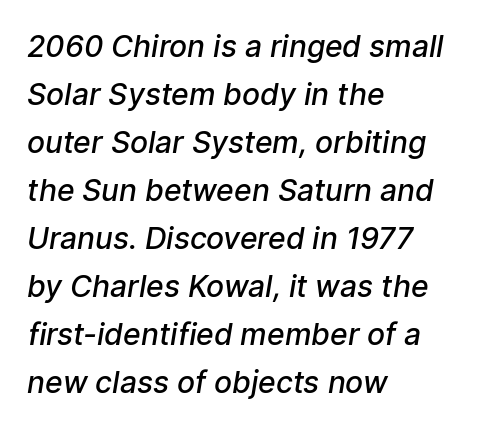
The image shows 30 px semibold sans-serif type; set left-aligned, normal line spacing (1.6x), normal letter spacing, not underlined; low stroke contrast and a medium x-height.
